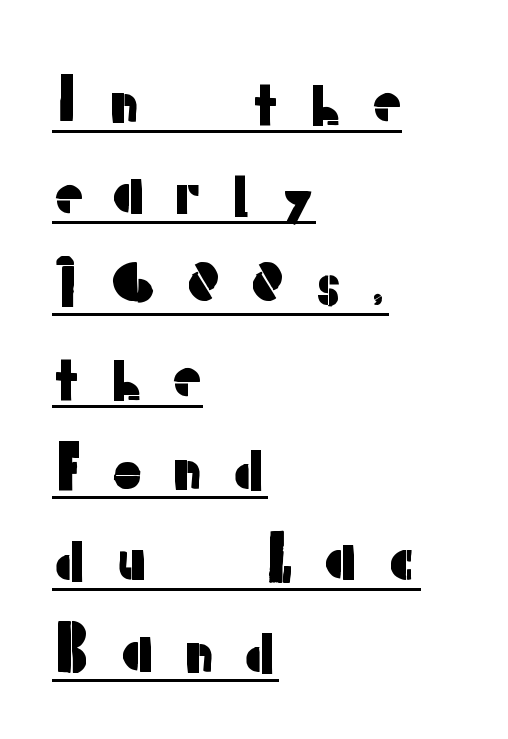
The image shows 58 px sans-serif type, upright; set left-aligned, normal line spacing (1.58x), unusually wide letter spacing (+0.44 em), underlined; low stroke contrast and a medium x-height.
